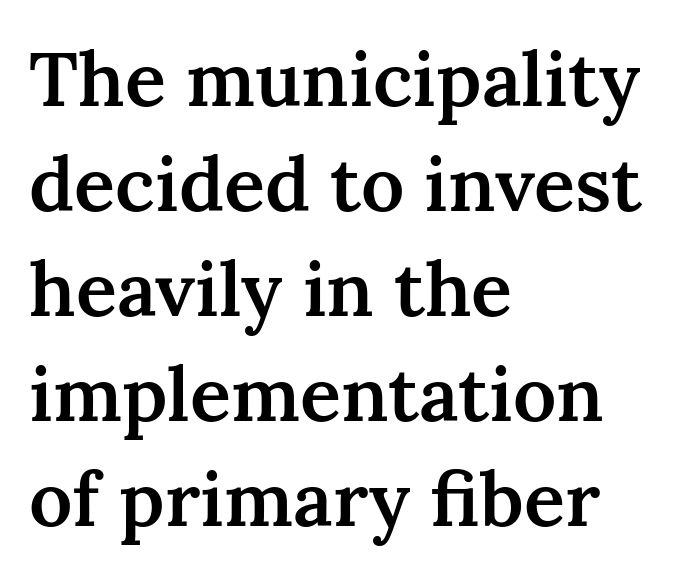
Q: Is the text bold? A: Semi-bold.
Q: Is the text italic (slanted)? A: No, it is upright.
Q: Is the typeface a serif or a sans-serif typeface? A: Serif.
Q: Is the text underlined? A: No.
Q: How is the paragraph aligned? A: Left-aligned.
Q: Is the spacing between letters normal or unusually wide? A: Normal.
Q: Is the spacing between lines tight, normal or loose? A: Normal.
Q: Width (condensed, normal, or wide)? A: Normal.
Q: Stroke contrast? A: Medium.
Q: x-height? A: Medium.
Q: Monospaced? A: No.
